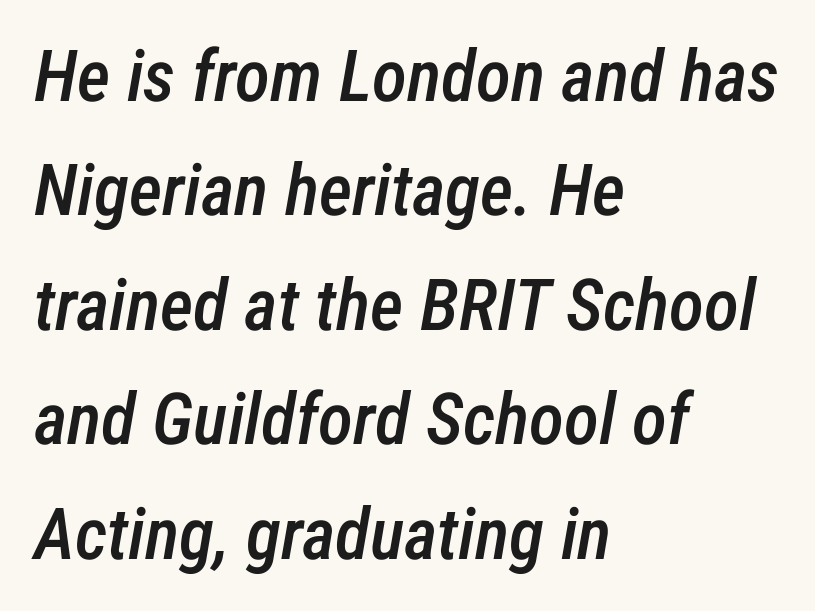
The image shows 72 px semibold, condensed type, italic (leaning right); set left-aligned, normal line spacing (1.59x), normal letter spacing, not underlined; low stroke contrast and a medium x-height.
